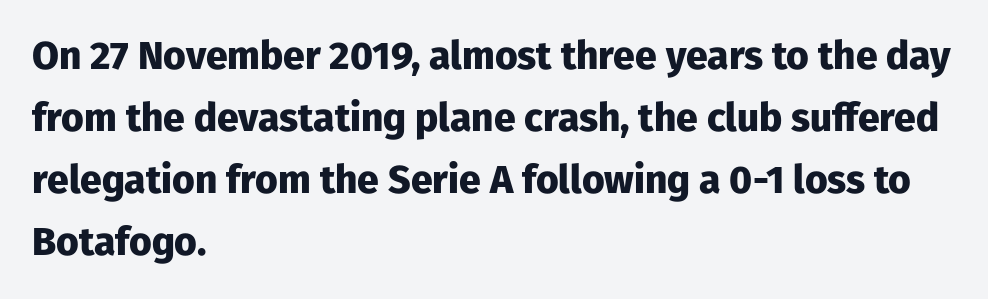
The glyphs in this specimen are sans serif. The setting favours the left margin, as ordinary paragraphs usually do. A clean baseline with only descenders dipping below it. Notice how thick the strokes are: this is what a full bold looks like. Looks like regular typesetting: each glyph gets only the width it needs.
